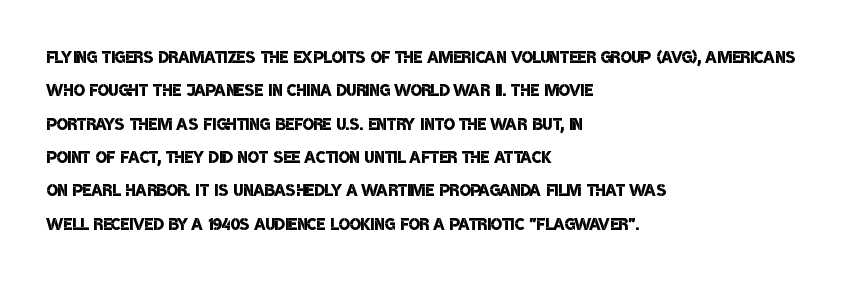
Evenly set lines give the paragraph a standard silhouette. Emphasis by weight is partial: semibold. Descender tails drop into unmarked territory. Leftover space on each line is placed entirely after the last word.
